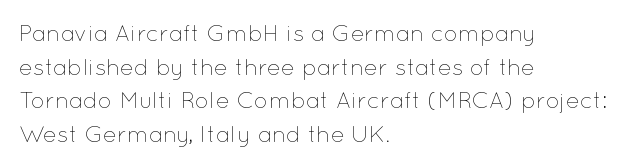
Q: Is the text bold? A: No.
Q: Is the text italic (slanted)? A: No, it is upright.
Q: Is the text underlined? A: No.
Q: How is the paragraph aligned? A: Left-aligned.
Q: Is the spacing between letters normal or unusually wide? A: Normal.
Q: Is the spacing between lines tight, normal or loose? A: Normal.
